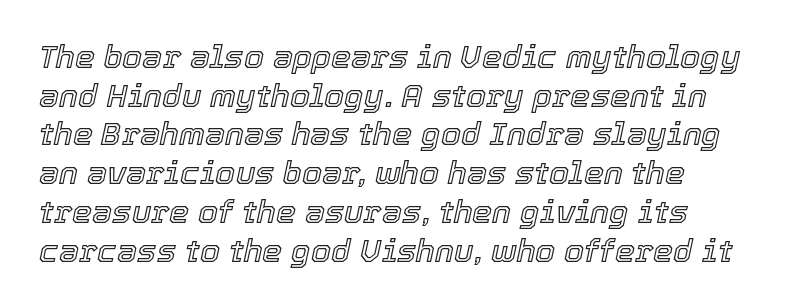
{"italic": "yes", "lean": "right", "slant_degrees": 12, "width": "normal", "x_height": "medium", "monospaced": "no", "underline": "no", "align": "left", "line_spacing_ratio": 1.21, "letter_spacing": "normal", "letter_spacing_em": 0.0, "glyph_px": 32}
